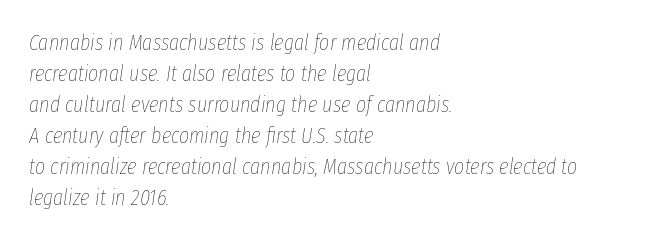
The image shows 22 px text type, italic (leaning right); set left-aligned, normal line spacing (1.41x), normal letter spacing, not underlined.
